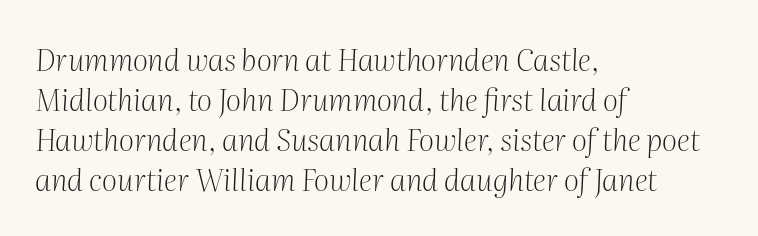
Q: Is the text bold? A: No.
Q: Is the text italic (slanted)? A: Yes, it leans right by about 2 degrees.
Q: Is the typeface a serif or a sans-serif typeface? A: Serif.
Q: Is the text underlined? A: No.
Q: How is the paragraph aligned? A: Left-aligned.
Q: Is the spacing between letters normal or unusually wide? A: Normal.
Q: Is the spacing between lines tight, normal or loose? A: Normal.
Q: Width (condensed, normal, or wide)? A: Normal.
Q: Stroke contrast? A: Medium.
Q: x-height? A: Medium.
Q: Monospaced? A: No.
